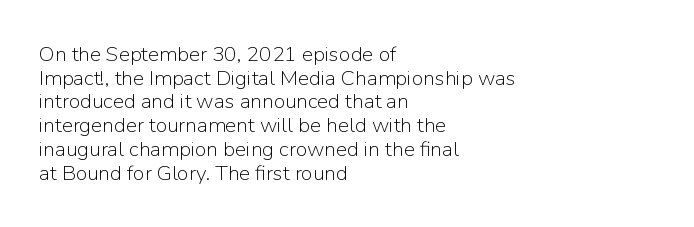
Line beginnings align vertically; line endings do not. Standard letterfit; no display-style spreading of the glyphs. No word sits above an underline. Is there any slant? The stems are plumb. Heft: none added — not bold. Leading is clearly below the norm, producing a dense column.
